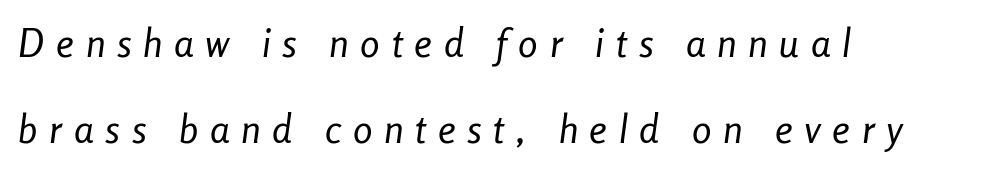
Counters stay open thanks to moderate or lighter strokes. Quick note: italic. The rendering uses natural spacing where letterforms have individual widths. Reading down the column, the eye jumps a long way to each next line. Observe the wide spacing: letters keep a clear distance from each other.
